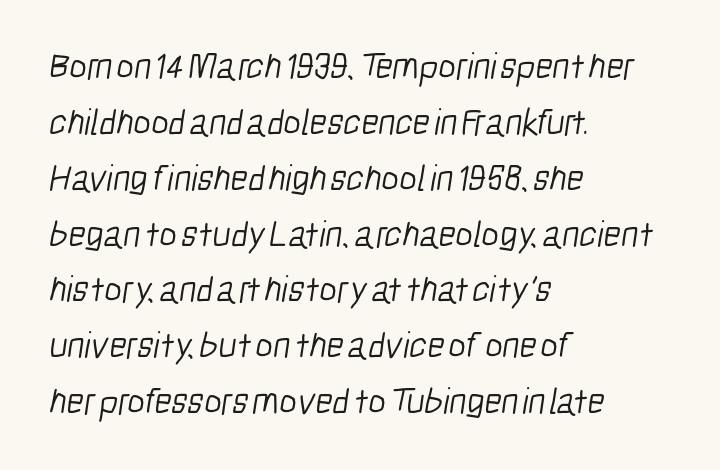
{"serif": "no", "bold": "no", "weight": "light", "width": "condensed", "stroke_contrast": "low", "x_height": "medium", "monospaced": "no", "underline": "no", "align": "left", "line_spacing": "normal", "line_spacing_ratio": 1.51, "letter_spacing": "normal", "letter_spacing_em": 0.0, "glyph_px": 37}
